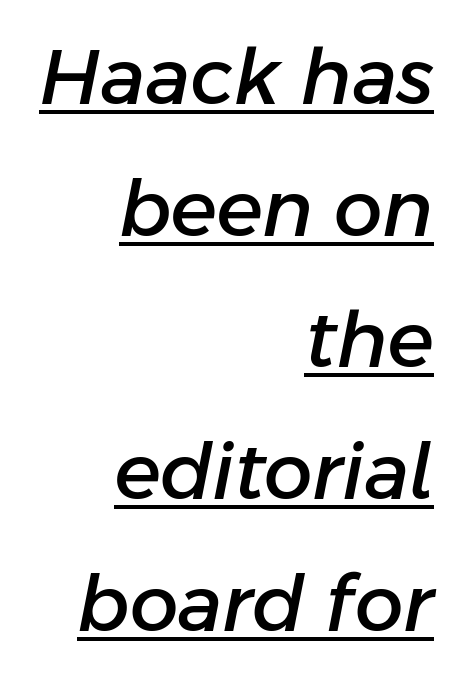
The image shows 77 px text type, italic (leaning right); set right-aligned, line spacing 1.71x, normal letter spacing, underlined; low stroke contrast and a medium x-height.
